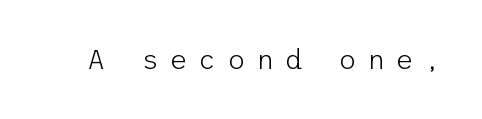
Q: Is the text bold? A: No.
Q: Is the text italic (slanted)? A: No, it is upright.
Q: Is the typeface a serif or a sans-serif typeface? A: Sans-serif.
Q: Is the text underlined? A: No.
Q: Is the spacing between letters normal or unusually wide? A: Unusually wide.
Q: Width (condensed, normal, or wide)? A: Normal.
Q: Stroke contrast? A: Low.
Q: x-height? A: Medium.
